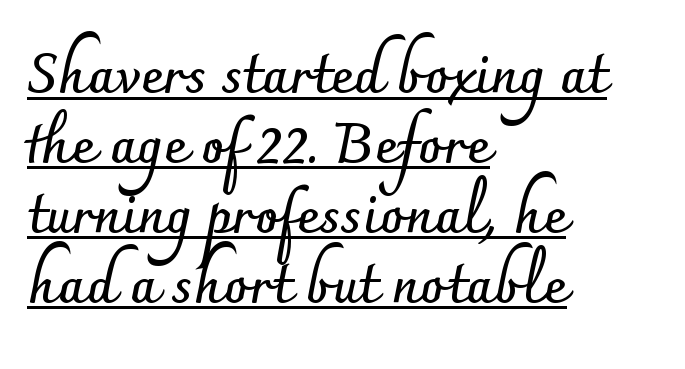
Caption: standard tracking, unaltered. Line beginnings align vertically; line endings do not. The line-height multiplier appears to be the usual default. These lines are rendered in a variable-pitch font. This sample uses a sans-serif face.
